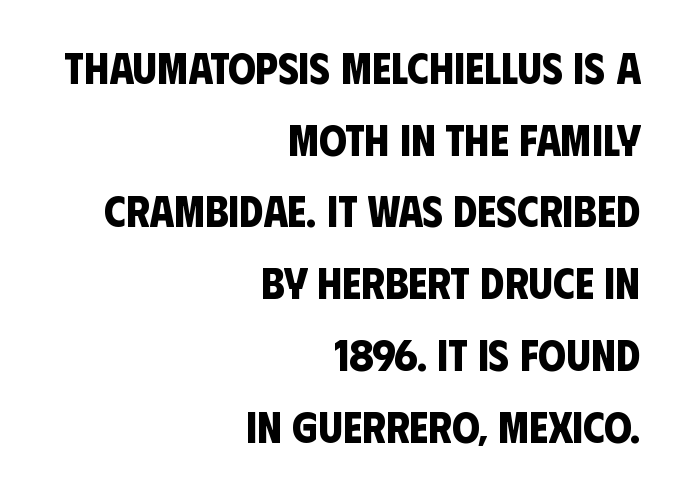
The designer went with a sans here, leaving each stem footless. Compared with a flush-left layout, this one pins lines to the opposite, right side. The type is set solid horizontally, with unmodified tracking. Do the characters align in a grid? No, the font is proportional. A typesetter would call this leading conventional body-copy spacing. The specimen omits any rule beneath the text block's lines.
